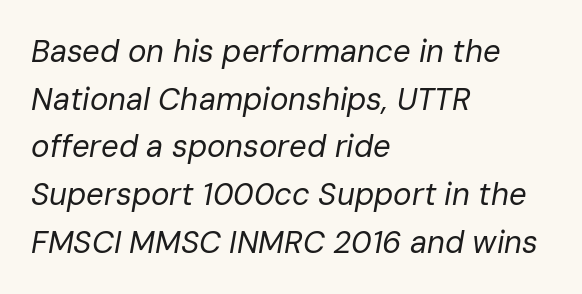
Q: Is the text bold? A: No.
Q: Is the text italic (slanted)? A: Yes, it leans right by about 10 degrees.
Q: Is the text underlined? A: No.
Q: How is the paragraph aligned? A: Left-aligned.
Q: Is the spacing between letters normal or unusually wide? A: Normal.
Q: Is the spacing between lines tight, normal or loose? A: Normal.
Q: Width (condensed, normal, or wide)? A: Normal.
Q: Stroke contrast? A: Low.
Q: x-height? A: Medium.
Q: Monospaced? A: No.
